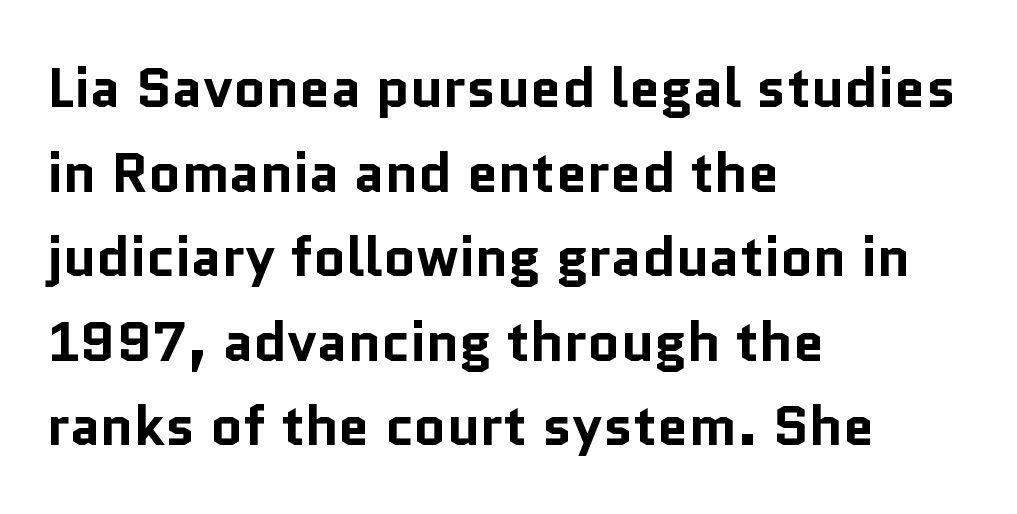
Line starts are locked; line ends wander. A typesetter would call this proportional, since set widths differ per character. Typographic density is high because the face is bold. The rendering uses a moderate line-height, typical for paragraphs. Is there any slant? The stems are plumb.
